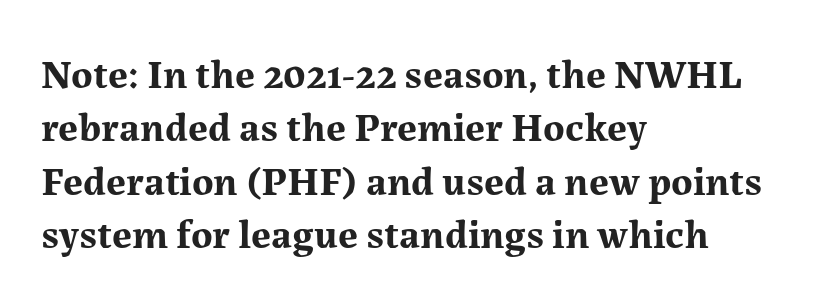
{"serif": "yes", "italic": "no", "bold": "yes", "weight": "bold", "width": "normal", "stroke_contrast": "medium", "x_height": "medium", "monospaced": "no", "underline": "no", "align": "left", "line_spacing": "normal", "line_spacing_ratio": 1.3, "letter_spacing": "normal", "letter_spacing_em": 0.0, "glyph_px": 41}
